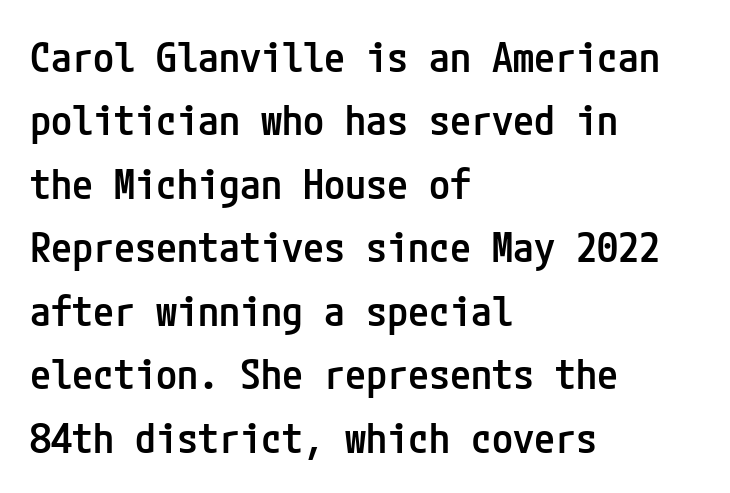
Q: Is the text bold? A: Semi-bold.
Q: Is the text italic (slanted)? A: No, it is upright.
Q: Is the typeface a serif or a sans-serif typeface? A: Sans-serif.
Q: Is the text underlined? A: No.
Q: How is the paragraph aligned? A: Left-aligned.
Q: Is the spacing between letters normal or unusually wide? A: Normal.
Q: Is the spacing between lines tight, normal or loose? A: Normal.
Q: Width (condensed, normal, or wide)? A: Condensed.
Q: Stroke contrast? A: Low.
Q: x-height? A: Medium.
